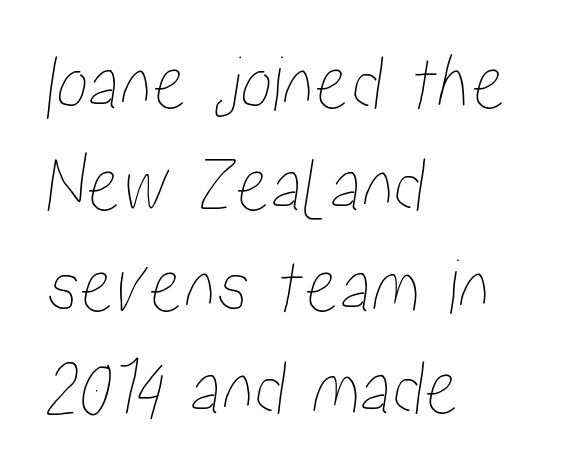
Anything drawn beneath the words? Only blank space. Casual observation: everything's shoved over to the left. The rendering keeps characters at their native spacing. Is this a fixed-width face? No — the glyphs have proportional, varying widths.
